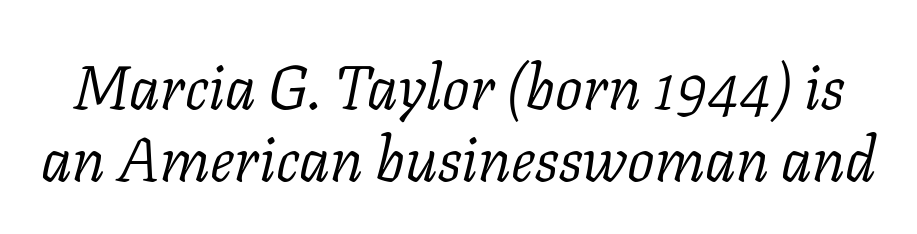
{"serif": "yes", "italic": "yes", "lean": "right", "slant_degrees": 11, "bold": "no", "weight": "light", "width": "normal", "stroke_contrast": "low", "x_height": "medium", "monospaced": "no", "underline": "no", "line_spacing_ratio": 1.18, "letter_spacing": "normal", "letter_spacing_em": 0.0, "glyph_px": 61}
